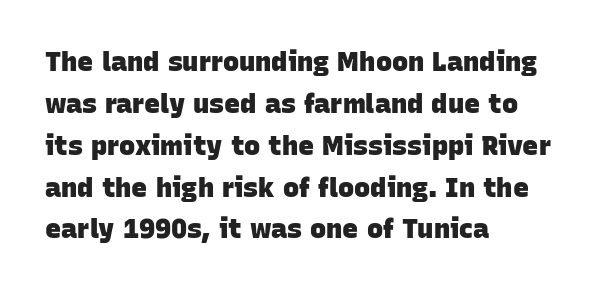
Q: Is the text bold? A: Yes.
Q: Is the text underlined? A: No.
Q: How is the paragraph aligned? A: Left-aligned.
Q: Is the spacing between letters normal or unusually wide? A: Normal.
Q: Is the spacing between lines tight, normal or loose? A: Normal.
